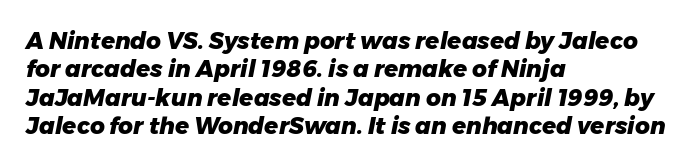
Heavy-handed strokes throughout: this text is bold. The letters sit at their default tracking, neither squeezed nor spread. Casual observation: everything's shoved over to the left. The space directly below the letters is spotless. Quick note: italic.
